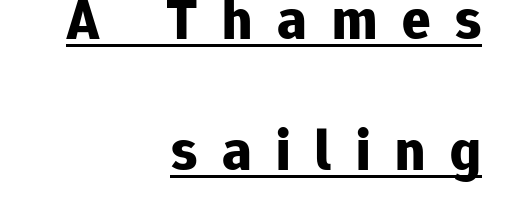
The image shows 59 px bold sans-serif type, upright; set right-aligned, loose line spacing (2.22x), unusually wide letter spacing (+0.42 em), underlined; low stroke contrast and a medium x-height.
